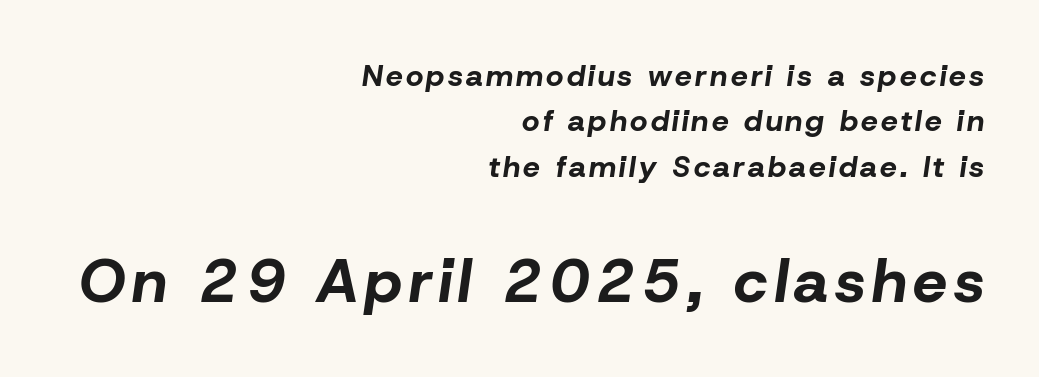
A typesetter would call this proportional, since set widths differ per character. Casual observation: everything's shoved over to the right. The face used here has a pronounced slope to its letters. Note: smaller setting up top, larger setting below. The area under the type is left untouched. Each new line begins a customary step beneath the previous one.
